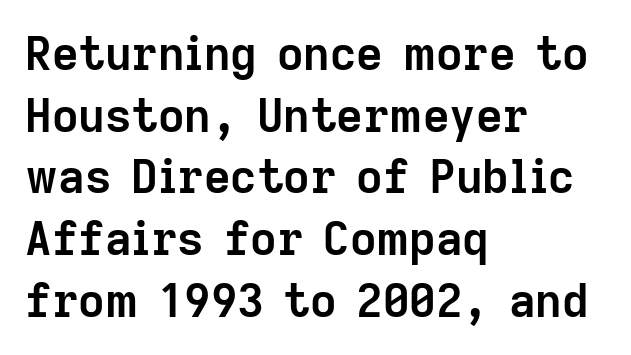
Q: Is the text bold? A: Yes.
Q: Is the text italic (slanted)? A: No, it is upright.
Q: Is the typeface a serif or a sans-serif typeface? A: Sans-serif.
Q: Is the text underlined? A: No.
Q: How is the paragraph aligned? A: Left-aligned.
Q: Is the spacing between letters normal or unusually wide? A: Normal.
Q: Is the spacing between lines tight, normal or loose? A: Normal.
Q: Width (condensed, normal, or wide)? A: Normal.
Q: Stroke contrast? A: Low.
Q: x-height? A: Medium.
Q: Monospaced? A: No.
